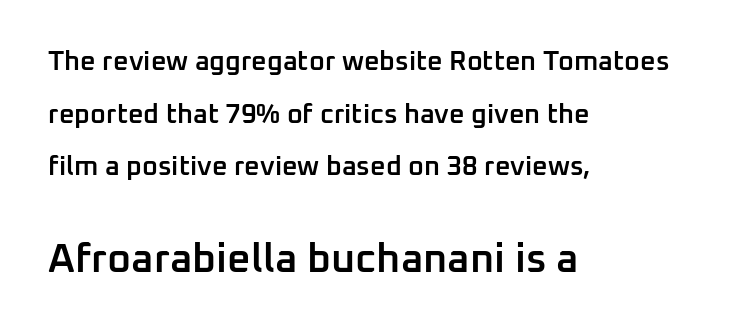
{"serif": "no", "italic": "no", "bold": "semi", "weight": "semibold", "width": "normal", "stroke_contrast": "low", "x_height": "medium", "monospaced": "no", "underline": "no", "align": "left", "line_spacing": "loose", "line_spacing_ratio": 1.95, "letter_spacing": "normal", "letter_spacing_em": 0.0, "larger_block": "second", "size_ratio": 1.52, "glyph_px": 41}
